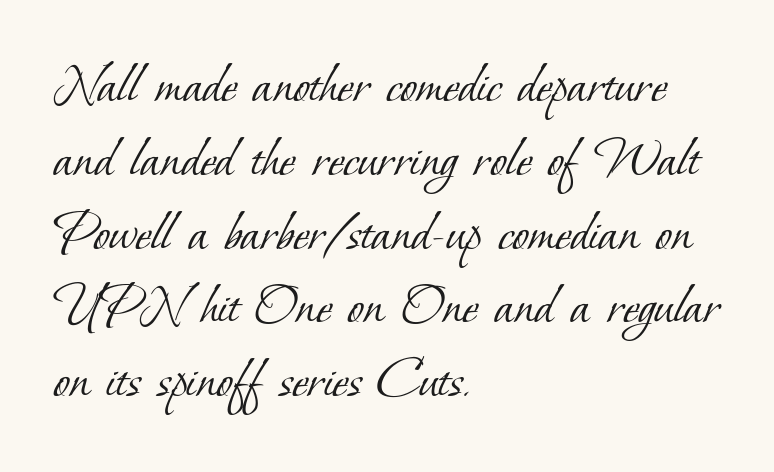
{"serif": "yes", "bold": "no", "weight": "light", "width": "normal", "stroke_contrast": "low", "x_height": "small", "monospaced": "no", "underline": "no", "align": "left", "line_spacing_ratio": 1.23, "letter_spacing": "normal", "letter_spacing_em": 0.0, "glyph_px": 60}
